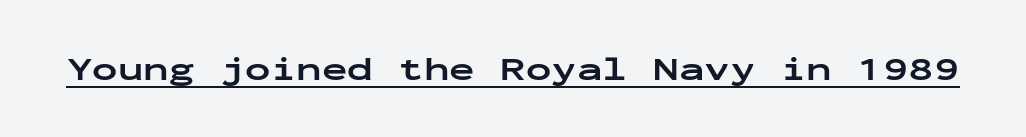
The font family rendered here belongs to the sans-serif group. These characters rest on top of a visible drawn line. Heft: maximum for text — a bold. Compared with typical body copy, the letter spacing here is the same. Monospaced: the letters line up in strict vertical columns.
